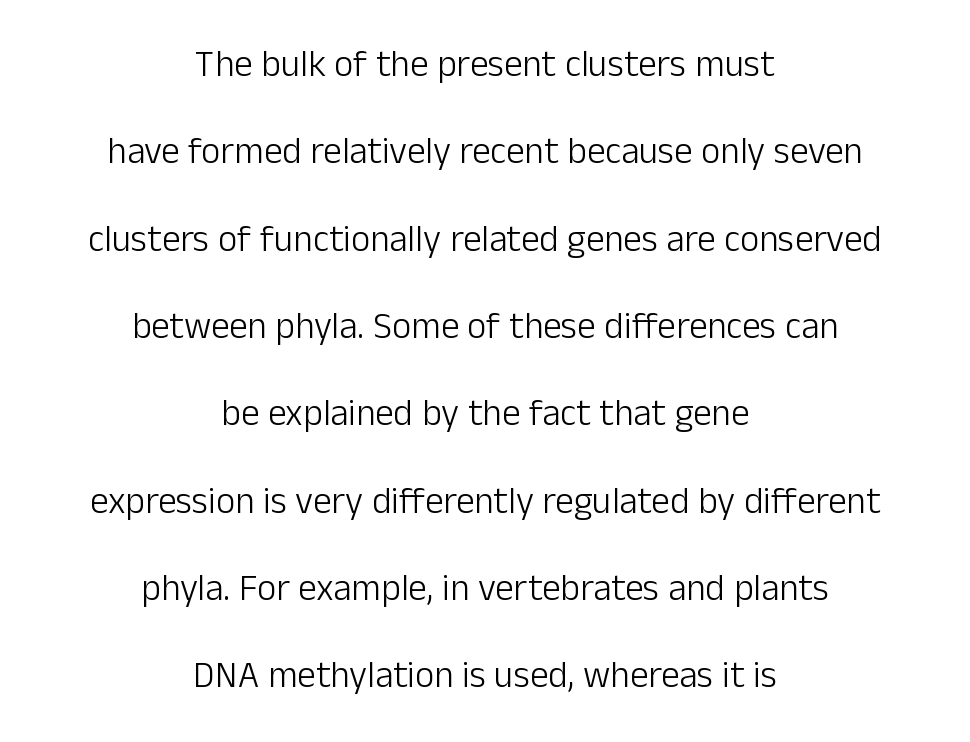
The image shows 37 px light sans-serif type, upright; set centered, loose line spacing (2.36x), normal letter spacing, not underlined; low stroke contrast and a medium x-height.
